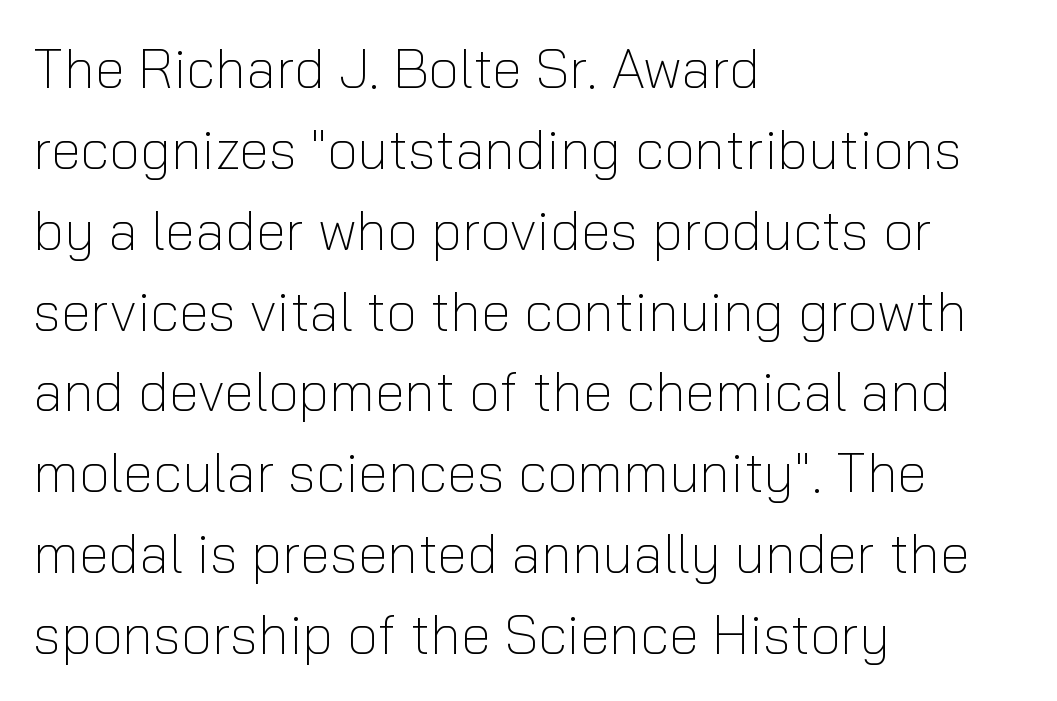
Q: Is the text bold? A: No.
Q: Is the text italic (slanted)? A: No, it is upright.
Q: Is the typeface a serif or a sans-serif typeface? A: Sans-serif.
Q: Is the text underlined? A: No.
Q: How is the paragraph aligned? A: Left-aligned.
Q: Is the spacing between letters normal or unusually wide? A: Normal.
Q: Is the spacing between lines tight, normal or loose? A: Normal.
Q: Width (condensed, normal, or wide)? A: Normal.
Q: Stroke contrast? A: Low.
Q: x-height? A: Medium.
Q: Monospaced? A: No.
